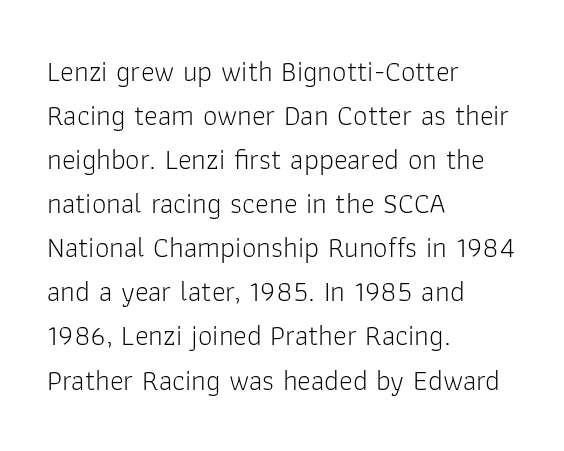
This sample has the flowing, uneven cadence of proportional lettering. Rule under the text: the space is simply empty. Unbolded letterforms with no extra heft. Whoever set this chose a conventional vertical rhythm. The rendering keeps characters at their native spacing. Do the letters lean? They stand straight.
